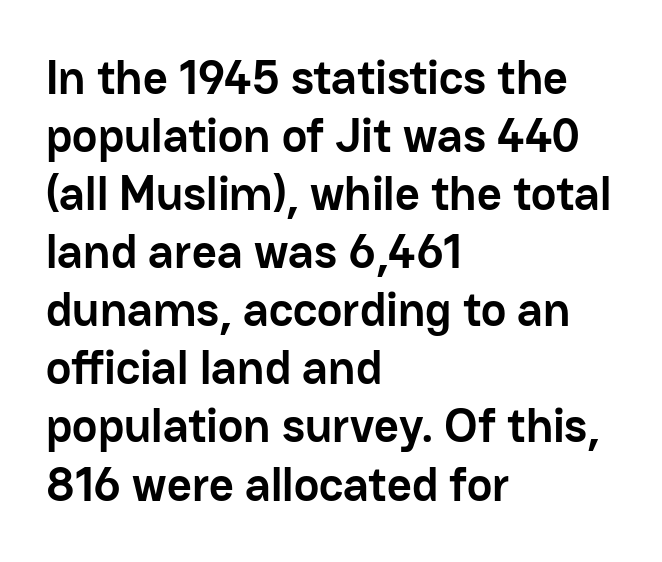
{"serif": "no", "italic": "no", "bold": "yes", "weight": "semibold", "width": "normal", "stroke_contrast": "low", "x_height": "medium", "monospaced": "no", "underline": "no", "align": "left", "line_spacing_ratio": 1.21, "letter_spacing": "normal", "letter_spacing_em": 0.0, "glyph_px": 48}
